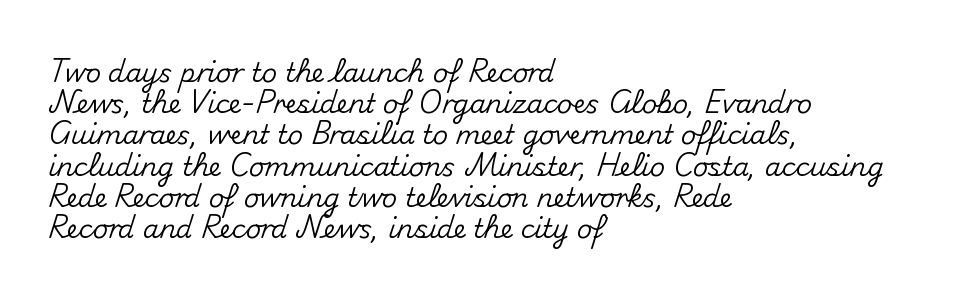
The image shows 26 px text type; set left-aligned, line spacing 1.2x, normal letter spacing, not underlined.
